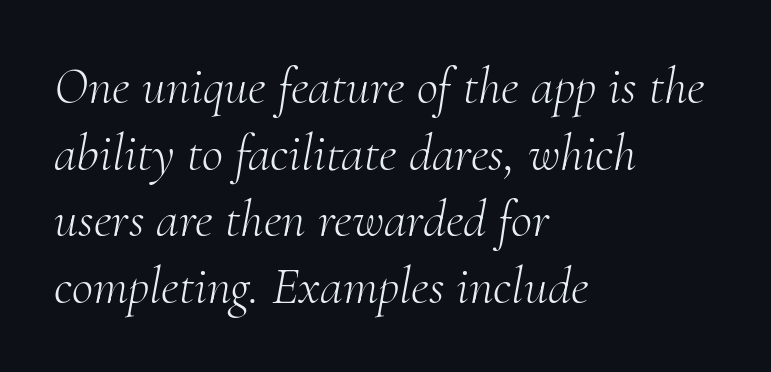
The image shows 52 px light serif type, italic (leaning right); set left-aligned, normal line spacing (1.28x), normal letter spacing, not underlined; medium stroke contrast and a small x-height.
